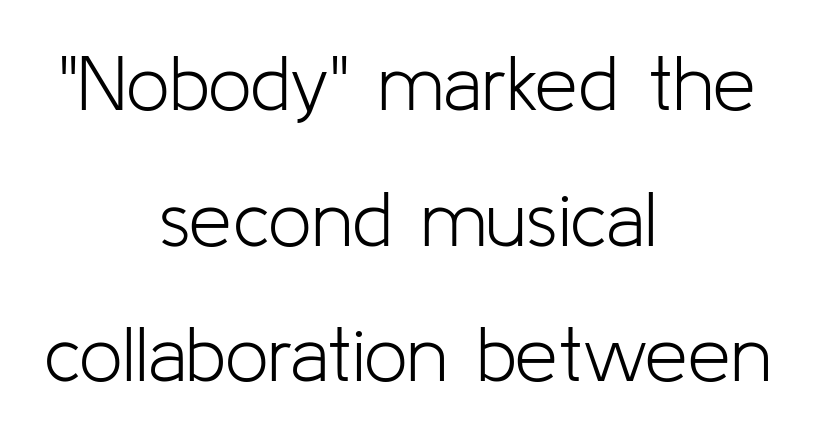
Q: Is the text bold? A: No.
Q: Is the text italic (slanted)? A: No, it is upright.
Q: Is the typeface a serif or a sans-serif typeface? A: Sans-serif.
Q: Is the text underlined? A: No.
Q: How is the paragraph aligned? A: Centered.
Q: Is the spacing between letters normal or unusually wide? A: Normal.
Q: Width (condensed, normal, or wide)? A: Normal.
Q: Stroke contrast? A: Low.
Q: x-height? A: Medium.
Q: Monospaced? A: No.
